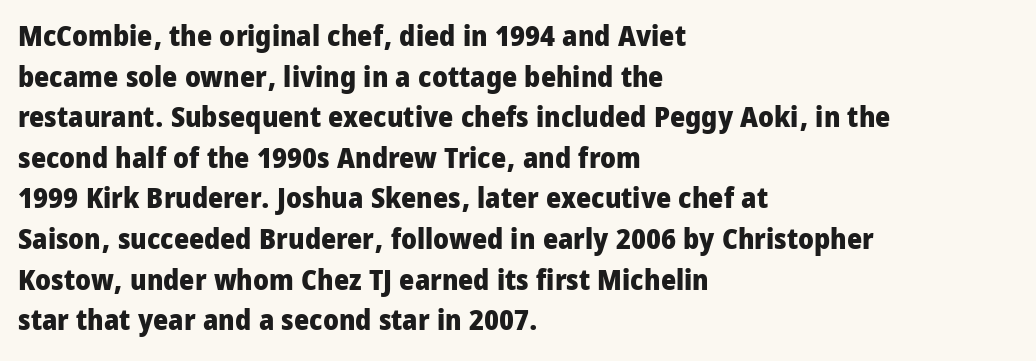
The image shows 29 px heavy, condensed sans-serif type, upright; set left-aligned, normal line spacing (1.4x), normal letter spacing, not underlined; low stroke contrast and a large x-height.
